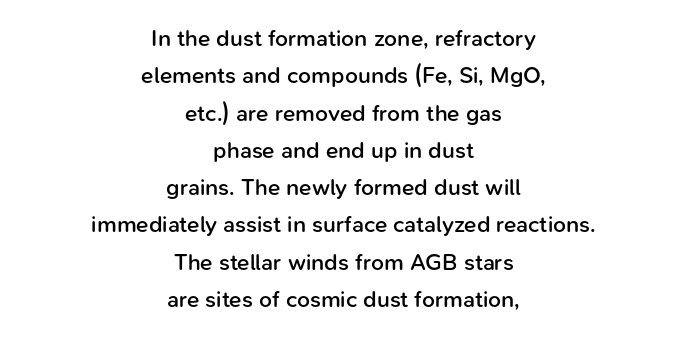
Caption: multi-line text, centered on the measure. Bold? Not quite — semibold, heavier than regular but stopping short. Vertically, the passage feels balanced, rows spaced as you'd expect. The space directly below the letters is spotless. Caption: standard tracking, unaltered. It's the straight-up-and-down kind of type.
